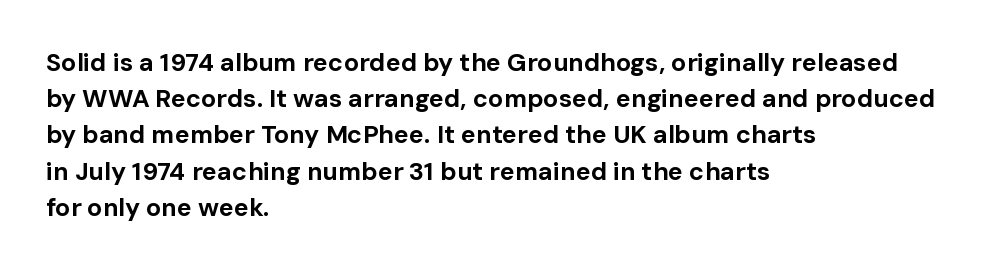
The image shows 25 px bold type, upright; set left-aligned, normal line spacing (1.45x), normal letter spacing, not underlined.
